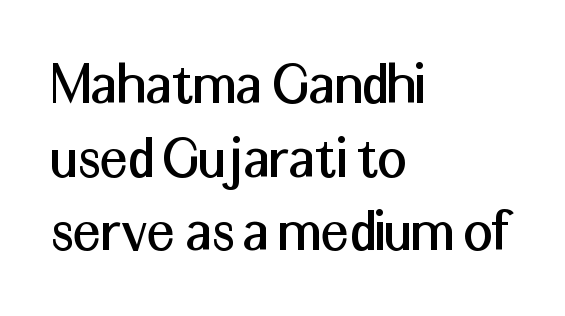
{"serif": "no", "italic": "no", "width": "normal", "stroke_contrast": "medium", "x_height": "medium", "monospaced": "no", "underline": "no", "align": "left", "line_spacing_ratio": 1.17, "letter_spacing": "normal", "letter_spacing_em": 0.0, "glyph_px": 63}
